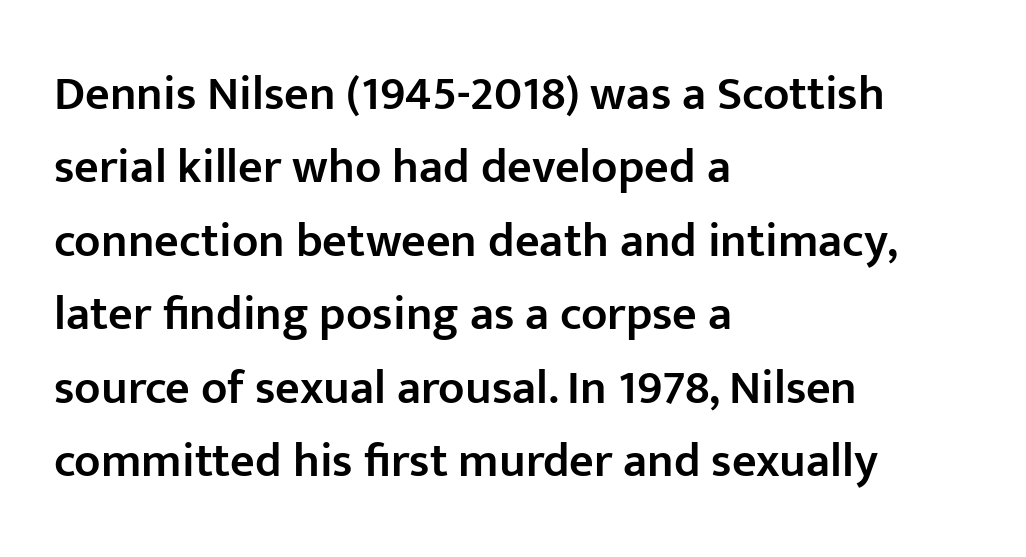
Q: Is the text bold? A: Semi-bold.
Q: Is the text italic (slanted)? A: No, it is upright.
Q: Is the typeface a serif or a sans-serif typeface? A: Sans-serif.
Q: Is the text underlined? A: No.
Q: How is the paragraph aligned? A: Left-aligned.
Q: Is the spacing between letters normal or unusually wide? A: Normal.
Q: Is the spacing between lines tight, normal or loose? A: Normal.
Q: Width (condensed, normal, or wide)? A: Normal.
Q: Stroke contrast? A: Low.
Q: x-height? A: Medium.
Q: Monospaced? A: No.
